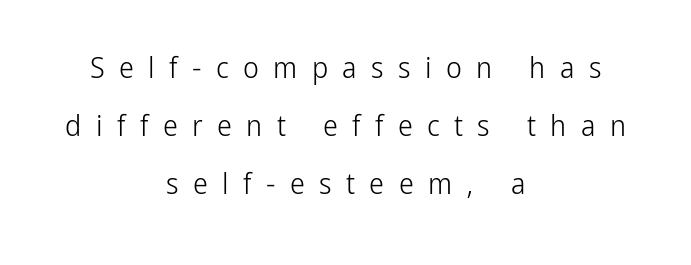
Q: Is the text bold? A: No.
Q: Is the text italic (slanted)? A: No, it is upright.
Q: Is the typeface a serif or a sans-serif typeface? A: Sans-serif.
Q: Is the text underlined? A: No.
Q: How is the paragraph aligned? A: Centered.
Q: Is the spacing between letters normal or unusually wide? A: Unusually wide.
Q: Is the spacing between lines tight, normal or loose? A: Loose.
Q: Width (condensed, normal, or wide)? A: Condensed.
Q: Stroke contrast? A: Low.
Q: x-height? A: Medium.
Q: Monospaced? A: No.
